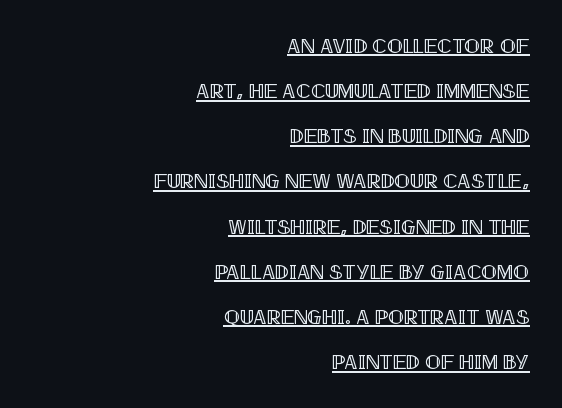
Q: Is the text italic (slanted)? A: No, it is upright.
Q: Is the text underlined? A: Yes.
Q: How is the paragraph aligned? A: Right-aligned.
Q: Is the spacing between letters normal or unusually wide? A: Normal.
Q: Is the spacing between lines tight, normal or loose? A: Loose.
